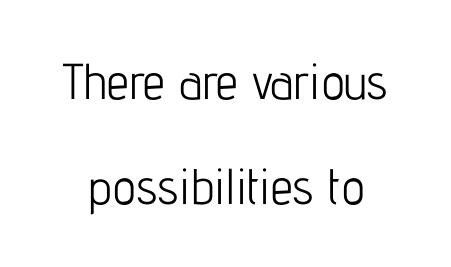
Q: Is the text bold? A: No.
Q: Is the text italic (slanted)? A: No, it is upright.
Q: Is the typeface a serif or a sans-serif typeface? A: Sans-serif.
Q: Is the text underlined? A: No.
Q: Is the spacing between letters normal or unusually wide? A: Normal.
Q: Is the spacing between lines tight, normal or loose? A: Loose.
Q: Width (condensed, normal, or wide)? A: Condensed.
Q: Stroke contrast? A: Low.
Q: x-height? A: Medium.
Q: Monospaced? A: No.
